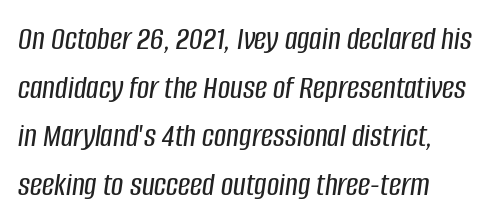
Here the designer chose a conventional face with non-uniform glyph widths. A bare baseline throughout the passage. Horizontal alignment here is leftward, the default for most running prose. The line texture is even and compact thanks to regular tracking.
